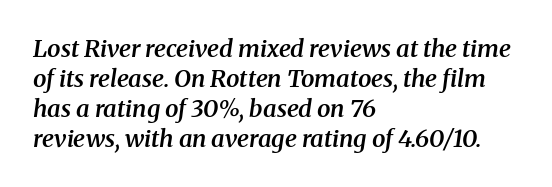
The image shows 24 px text type, italic (leaning right); set left-aligned, normal line spacing (1.25x), normal letter spacing, not underlined.
